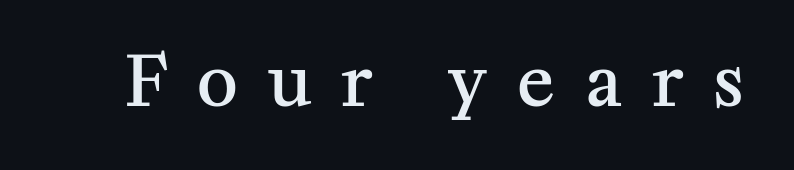
Regarding serifs, this sample has them. A somewhat darkened texture: the type is semibold rather than bold. A typesetter would call this proportional, since set widths differ per character. Words appear elongated and porous because spacing is wide. This sample uses an upright cut, with every glyph sitting square on the baseline. Words float on clear page, feet unadorned.
